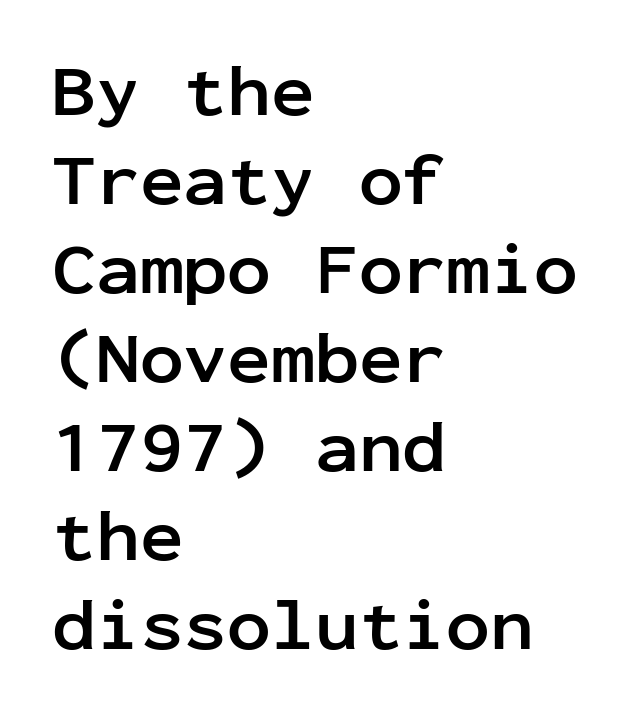
Layout note: lines flush left. Regarding serifs, this sample does without them. In terms of weight, the rendering is a true, heavy bold. The letters march in equal steps, a hallmark of fixed-pitch type.
